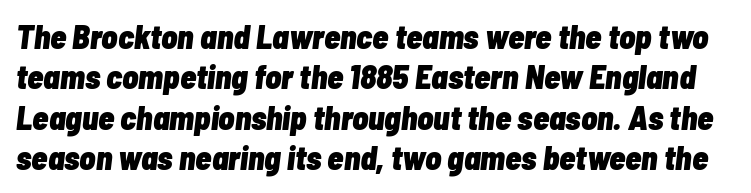
Q: Is the text bold? A: Yes.
Q: Is the text italic (slanted)? A: Yes, it leans right by about 7 degrees.
Q: Is the text underlined? A: No.
Q: Is the spacing between letters normal or unusually wide? A: Normal.
Q: Width (condensed, normal, or wide)? A: Condensed.
Q: Stroke contrast? A: Low.
Q: x-height? A: Medium.
Q: Monospaced? A: No.
